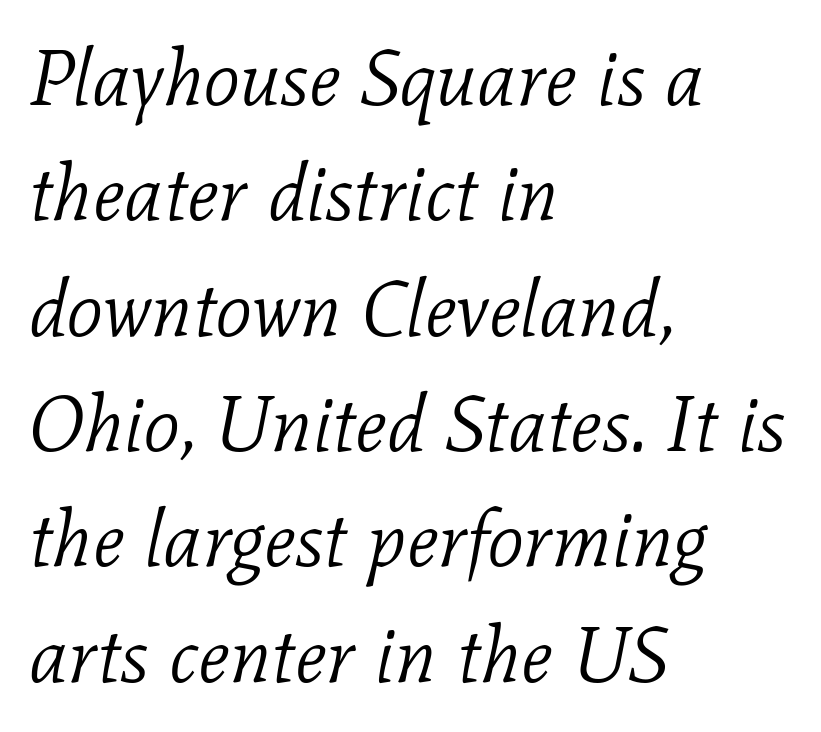
A light-to-regular cut is what we see here. Students, observe: this is what conventionally led text looks like. Here the designer chose a conventional face with non-uniform glyph widths. Only glyphs here, with clear space below each row.
